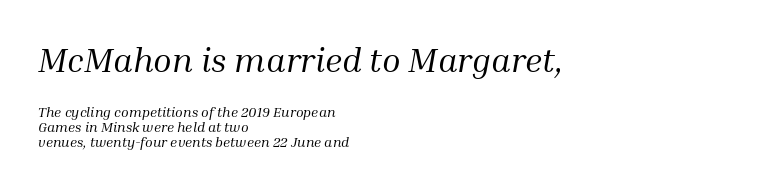
The image shows 34 px regular-weight serif type, italic (leaning right); set left-aligned, tight line spacing (1.1x), normal letter spacing, not underlined; the first (top) block is 2.43x larger; medium stroke contrast and a medium x-height.
